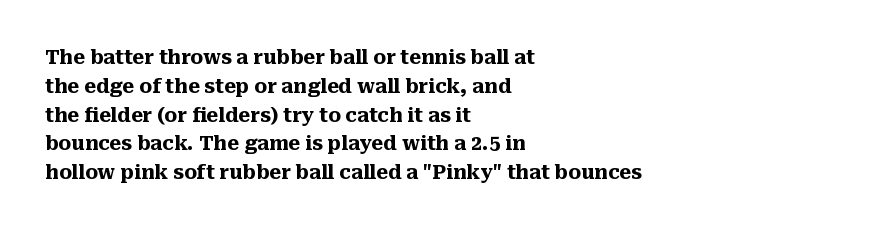
The image shows 20 px bold type, upright; set left-aligned, normal line spacing (1.44x), normal letter spacing, not underlined.
